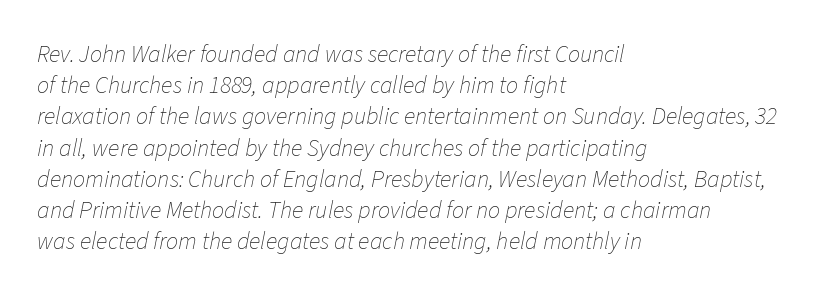
Slanted lettering throughout. Bare-footed words on every line. This block has exactly the height ordinary leading produces. Words appear dense and cohesive because spacing is normal.
